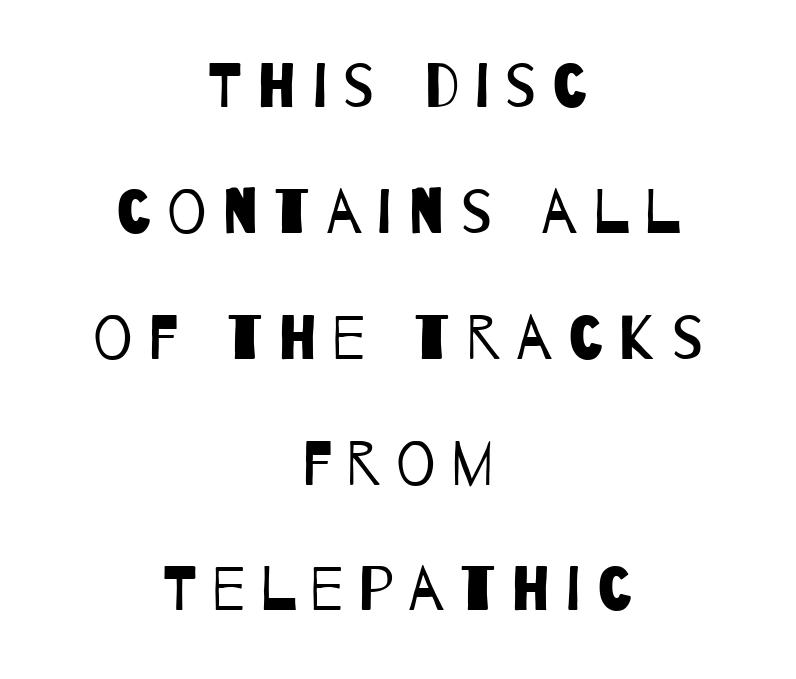
{"serif": "no", "bold": "no", "weight": "regular", "width": "condensed", "stroke_contrast": "low", "x_height": "large", "monospaced": "no", "underline": "no", "align": "center", "line_spacing": "loose", "line_spacing_ratio": 2.03, "letter_spacing": "wide", "letter_spacing_em": 0.25, "glyph_px": 62}
